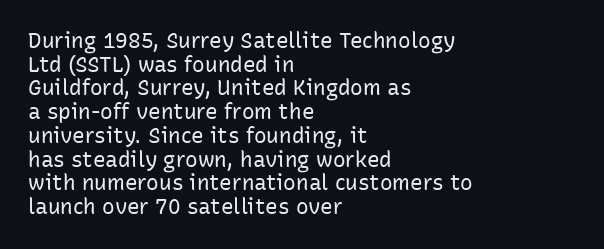
{"italic": "no", "bold": "no", "underline": "no", "align": "left", "line_spacing": "tight", "line_spacing_ratio": 1.13, "letter_spacing": "normal", "letter_spacing_em": 0.0, "glyph_px": 21}
